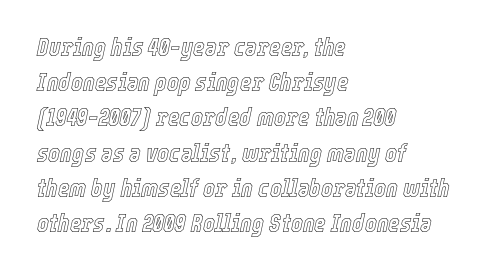
These lines keep a tight, regular rhythm from letter to letter. The designer left line spacing at the default. Does the lettering tilt? It does — this is italic. Notice how the passage keeps a crisp vertical edge on the left only.
